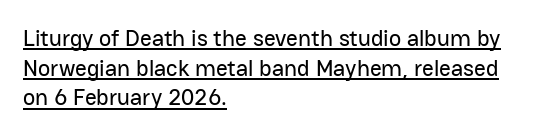
The image shows 23 px text type, upright; set left-aligned, normal line spacing (1.29x), normal letter spacing, underlined.
